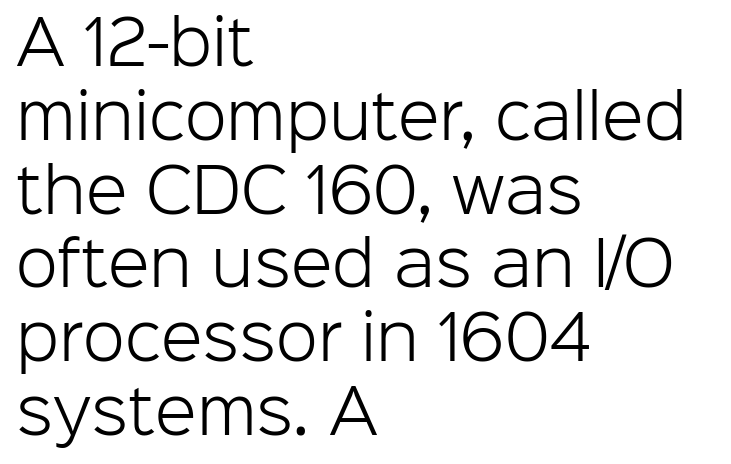
{"serif": "no", "italic": "no", "bold": "no", "weight": "light", "width": "normal", "stroke_contrast": "low", "x_height": "medium", "monospaced": "no", "underline": "no", "align": "left", "line_spacing_ratio": 1.21, "letter_spacing": "normal", "letter_spacing_em": 0.0, "glyph_px": 61}
